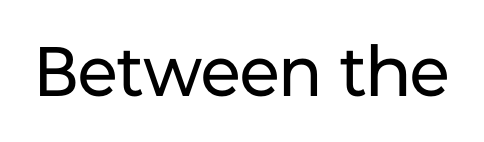
Q: Is the text bold? A: No.
Q: Is the text italic (slanted)? A: No, it is upright.
Q: Is the typeface a serif or a sans-serif typeface? A: Sans-serif.
Q: Is the text underlined? A: No.
Q: Is the spacing between letters normal or unusually wide? A: Normal.
Q: Width (condensed, normal, or wide)? A: Normal.
Q: Stroke contrast? A: Low.
Q: x-height? A: Medium.
Q: Monospaced? A: No.
